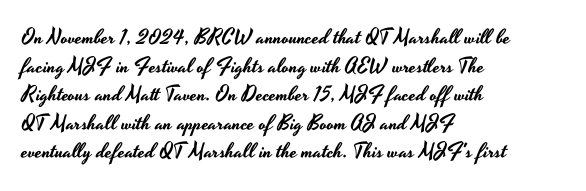
The rendering keeps characters at their native spacing. Descender tails drop into unmarked territory. The lines sit at an ordinary, default distance from one another. One-word summary of the alignment: left.
